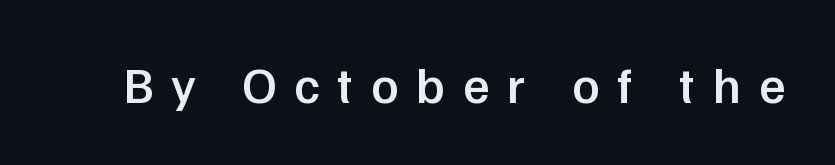
{"serif": "no", "italic": "no", "bold": "semi", "weight": "semibold", "width": "normal", "stroke_contrast": "low", "x_height": "medium", "monospaced": "no", "underline": "no", "letter_spacing": "wide", "letter_spacing_em": 0.35, "glyph_px": 51}
